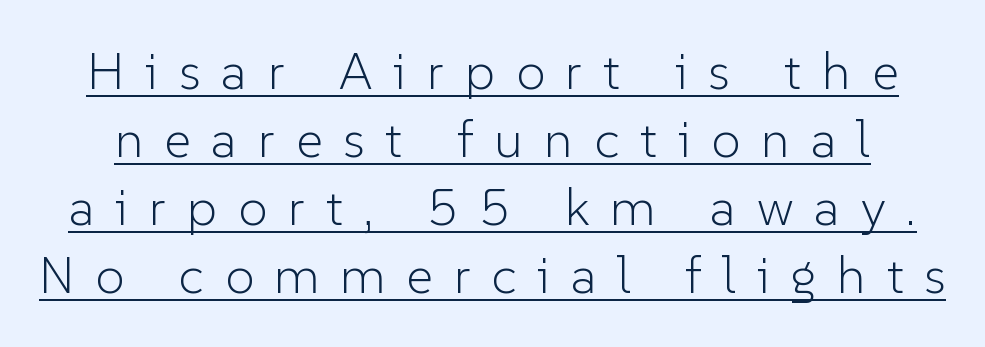
Q: Is the text bold? A: No.
Q: Is the text italic (slanted)? A: No, it is upright.
Q: Is the typeface a serif or a sans-serif typeface? A: Sans-serif.
Q: Is the text underlined? A: Yes.
Q: Is the spacing between letters normal or unusually wide? A: Unusually wide.
Q: Is the spacing between lines tight, normal or loose? A: Normal.
Q: Width (condensed, normal, or wide)? A: Normal.
Q: Stroke contrast? A: Low.
Q: x-height? A: Medium.
Q: Monospaced? A: No.
